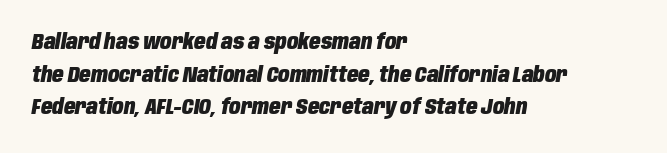
Q: Is the text bold? A: Yes.
Q: Is the text italic (slanted)? A: Yes, it leans right by about 10 degrees.
Q: Is the text underlined? A: No.
Q: How is the paragraph aligned? A: Left-aligned.
Q: Is the spacing between letters normal or unusually wide? A: Normal.
Q: Is the spacing between lines tight, normal or loose? A: Normal.
